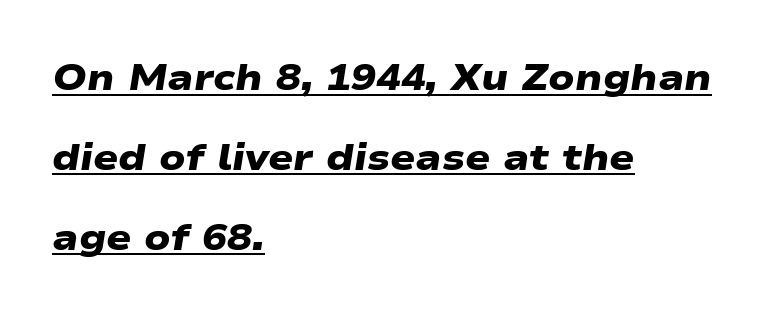
Q: Is the text bold? A: Yes.
Q: Is the typeface a serif or a sans-serif typeface? A: Sans-serif.
Q: Is the text underlined? A: Yes.
Q: How is the paragraph aligned? A: Left-aligned.
Q: Is the spacing between letters normal or unusually wide? A: Normal.
Q: Is the spacing between lines tight, normal or loose? A: Loose.
Q: Width (condensed, normal, or wide)? A: Wide.
Q: Stroke contrast? A: Low.
Q: x-height? A: Medium.
Q: Monospaced? A: No.
